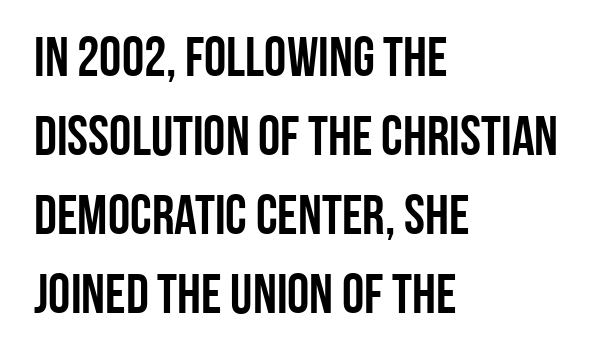
Visually the block forms a straight wall on the left and a jagged coastline on the right. You can tell it's not italic because the verticals are truly vertical. Nothing unusual about the tracking: characters are spaced as the font intends. Just letters on the line, the space beneath them empty. Looks like regular typesetting: each glyph gets only the width it needs.
